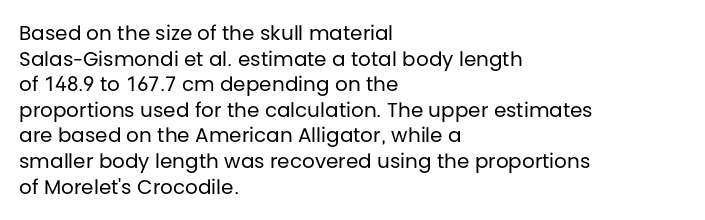
Q: Is the text bold? A: No.
Q: Is the text italic (slanted)? A: No, it is upright.
Q: Is the text underlined? A: No.
Q: How is the paragraph aligned? A: Left-aligned.
Q: Is the spacing between letters normal or unusually wide? A: Normal.
Q: Is the spacing between lines tight, normal or loose? A: Normal.
